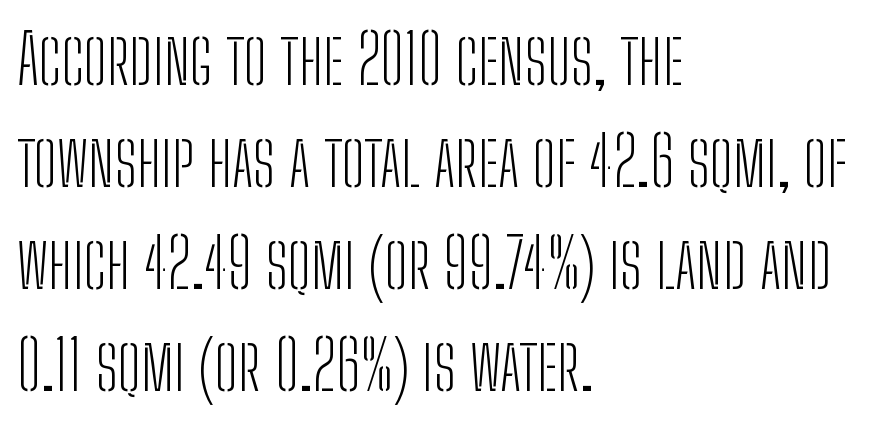
{"serif": "no", "italic": "no", "bold": "no", "weight": "light", "width": "condensed", "stroke_contrast": "low", "x_height": "medium", "monospaced": "no", "underline": "no", "align": "left", "line_spacing": "normal", "line_spacing_ratio": 1.48, "letter_spacing": "normal", "letter_spacing_em": 0.0, "glyph_px": 69}
